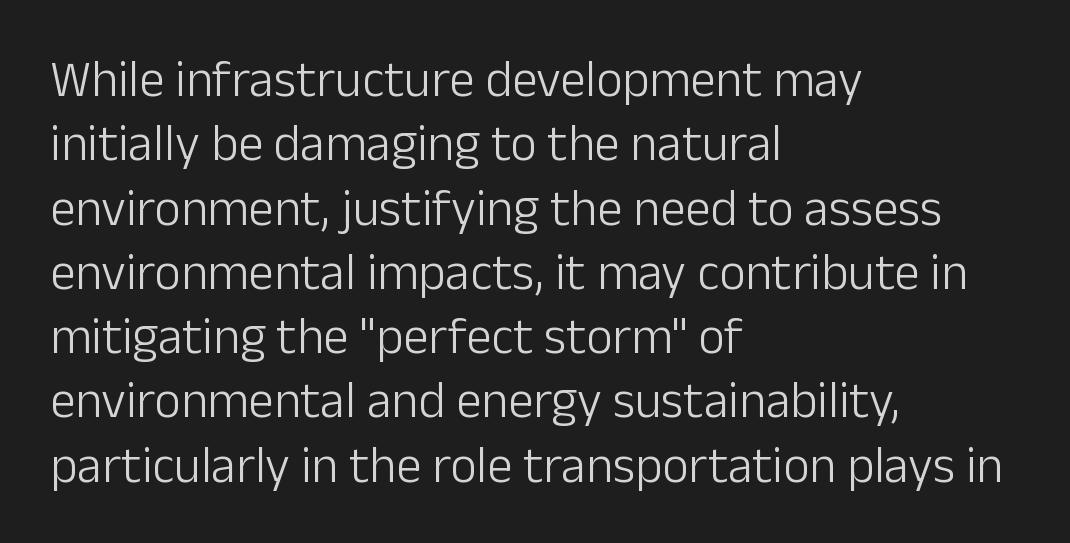
The image shows 51 px light sans-serif type, upright; set left-aligned, normal line spacing (1.26x), normal letter spacing, not underlined; low stroke contrast and a medium x-height.
